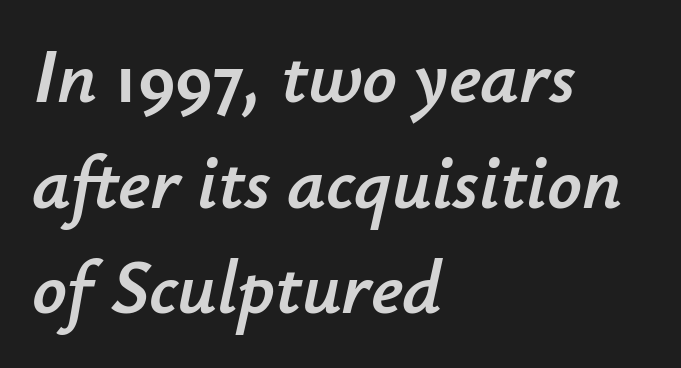
The text block is weighted toward the left margin, trailing off unevenly rightward. Slanted lettering throughout. Beneath every word, the page is bare. This sample keeps an unexceptional amount of space between lines. Spacing between characters is what you'd get straight out of the box. Looks like regular typesetting: each glyph gets only the width it needs.
